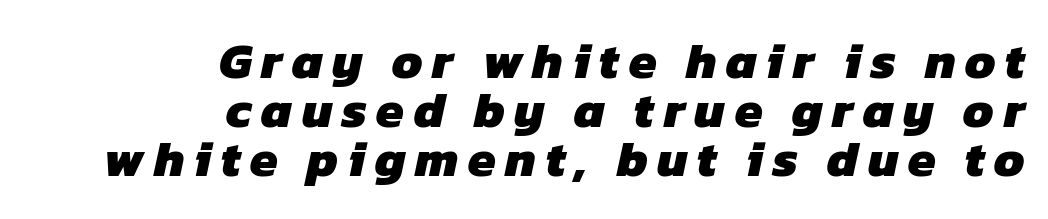
{"serif": "no", "bold": "yes", "weight": "heavy", "width": "normal", "stroke_contrast": "low", "x_height": "medium", "monospaced": "no", "underline": "no", "align": "right", "line_spacing": "tight", "line_spacing_ratio": 0.98, "glyph_px": 50}
